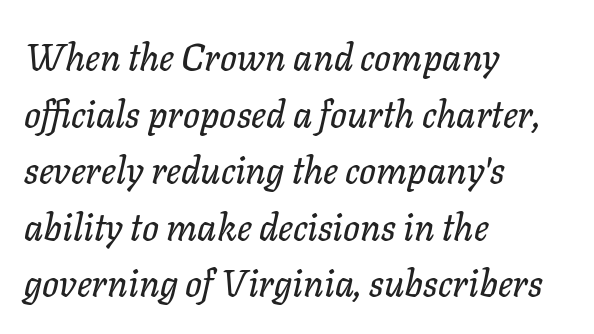
Q: Is the text italic (slanted)? A: Yes, it leans right by about 11 degrees.
Q: Is the text underlined? A: No.
Q: How is the paragraph aligned? A: Left-aligned.
Q: Is the spacing between letters normal or unusually wide? A: Normal.
Q: Is the spacing between lines tight, normal or loose? A: Normal.
Q: Width (condensed, normal, or wide)? A: Normal.
Q: Stroke contrast? A: Low.
Q: x-height? A: Medium.
Q: Monospaced? A: No.
